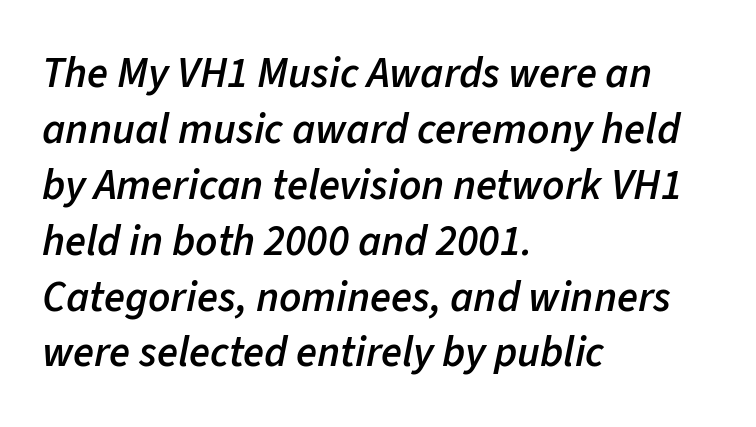
Each row of text sits above clean, open space. The typesetting leans somewhat heavy: a semibold. Here the glyphs are tracked normally, forming tight word shapes. Regarding leading, the lines here are spaced in the standard way. This sample has the flowing, uneven cadence of proportional lettering.
